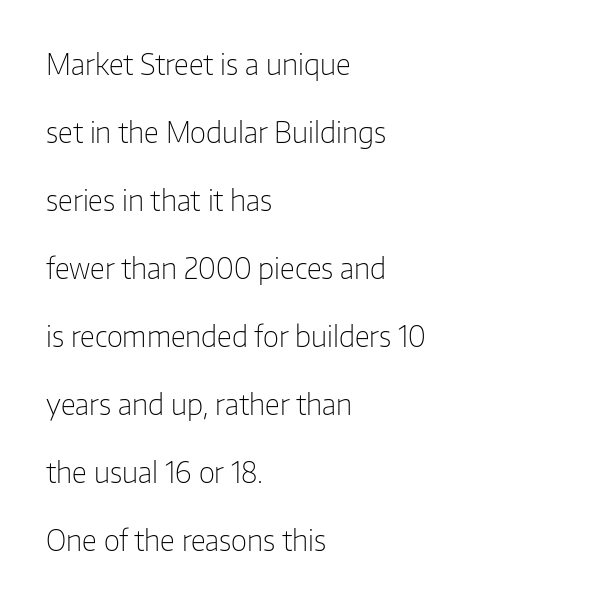
Q: Is the text bold? A: No.
Q: Is the text italic (slanted)? A: No, it is upright.
Q: Is the typeface a serif or a sans-serif typeface? A: Sans-serif.
Q: Is the text underlined? A: No.
Q: How is the paragraph aligned? A: Left-aligned.
Q: Is the spacing between letters normal or unusually wide? A: Normal.
Q: Is the spacing between lines tight, normal or loose? A: Loose.
Q: Width (condensed, normal, or wide)? A: Normal.
Q: Stroke contrast? A: Low.
Q: x-height? A: Medium.
Q: Monospaced? A: No.
